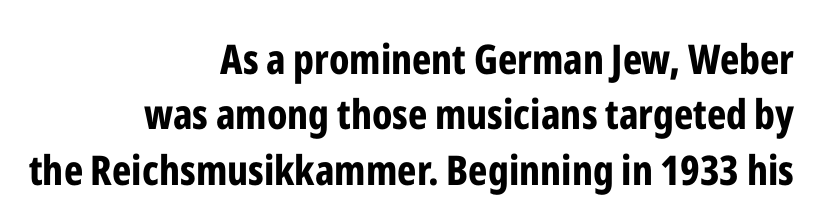
The image shows 41 px bold, condensed sans-serif type, upright; set right-aligned, normal line spacing (1.35x), normal letter spacing, not underlined; low stroke contrast and a medium x-height.
